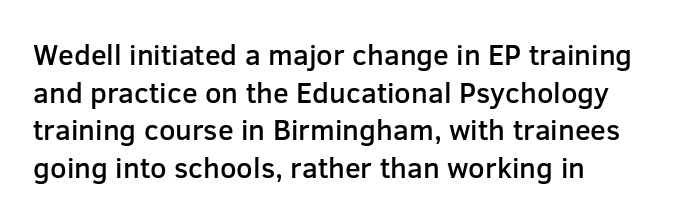
The gap between lines stays unmarked. Honestly, the letter spacing is just normal — you wouldn't notice it. Notice how the stems are strictly vertical — no italics here. Weight: semibold (demi). The lines sit at an ordinary, default distance from one another. The glyphs in this specimen are sans serif.
